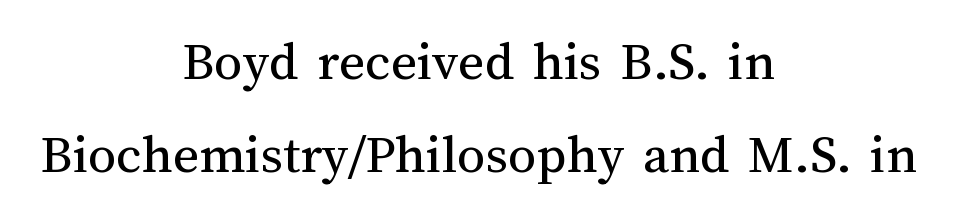
Q: Is the text bold? A: No.
Q: Is the text italic (slanted)? A: No, it is upright.
Q: Is the text underlined? A: No.
Q: How is the paragraph aligned? A: Centered.
Q: Is the spacing between letters normal or unusually wide? A: Normal.
Q: Is the spacing between lines tight, normal or loose? A: Normal.
Q: Width (condensed, normal, or wide)? A: Normal.
Q: Stroke contrast? A: Medium.
Q: x-height? A: Medium.
Q: Monospaced? A: No.
